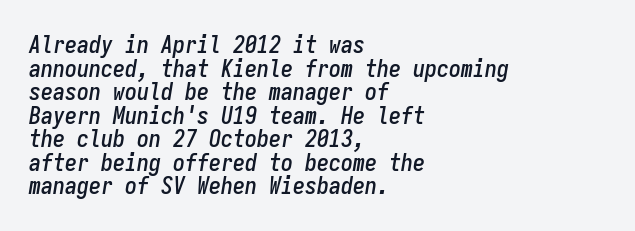
The space between consecutive lines is stingy. The lines are quadded left. In terms of posture, this sample is oblique. Characters follow at the spacing the type designer built in.
